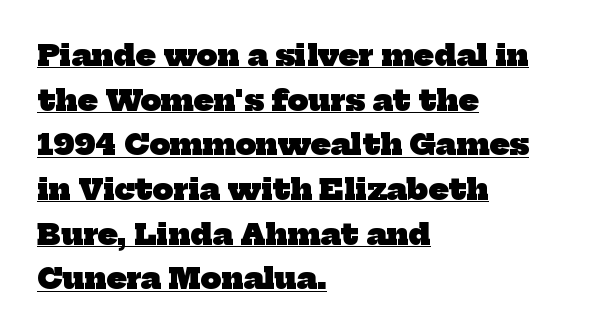
Is the type bold? Yes — the strokes are clearly thick and heavy. In CSS terms this would be text-align: left. Honestly, the row spacing looks completely unremarkable. Spacing verdict: proportional, widths tailored to each character. The letters sit at their default tracking, neither squeezed nor spread.
